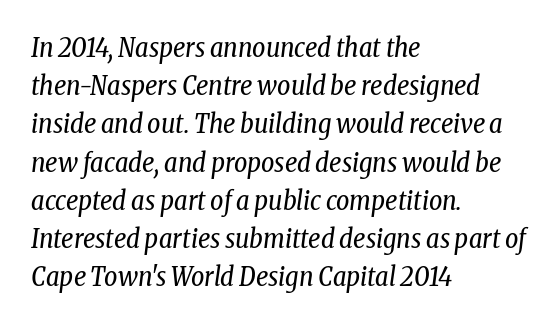
The image shows 26 px text type, italic (leaning right); set left-aligned, normal line spacing (1.47x), normal letter spacing, not underlined.
